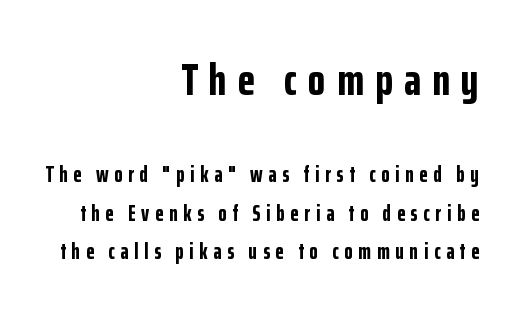
{"serif": "no", "italic": "no", "bold": "yes", "weight": "bold", "width": "condensed", "stroke_contrast": "low", "x_height": "medium", "monospaced": "no", "underline": "no", "align": "right", "line_spacing_ratio": 1.74, "letter_spacing": "wide", "letter_spacing_em": 0.25, "larger_block": "first", "size_ratio": 2.05, "glyph_px": 45}
